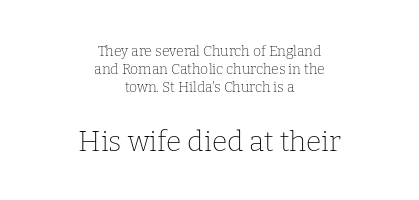
{"serif": "yes", "italic": "no", "bold": "no", "weight": "thin", "width": "normal", "stroke_contrast": "low", "x_height": "medium", "monospaced": "no", "underline": "no", "align": "center", "line_spacing": "normal", "line_spacing_ratio": 1.29, "letter_spacing": "normal", "letter_spacing_em": 0.0, "larger_block": "second", "size_ratio": 2.0, "glyph_px": 28}
